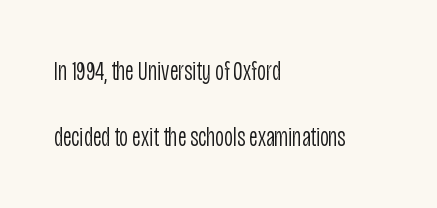
{"italic": "no", "bold": "no", "underline": "no", "align": "left", "line_spacing": "loose", "line_spacing_ratio": 2.43, "letter_spacing": "normal", "letter_spacing_em": 0.0, "glyph_px": 27}
